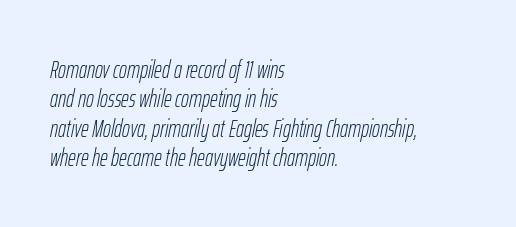
The letters sit at their default tracking, neither squeezed nor spread. The typesetter chose a ragged-right arrangement here. Does the lettering tilt? It does — this is italic. Any mark beneath the type? The region is blank.
